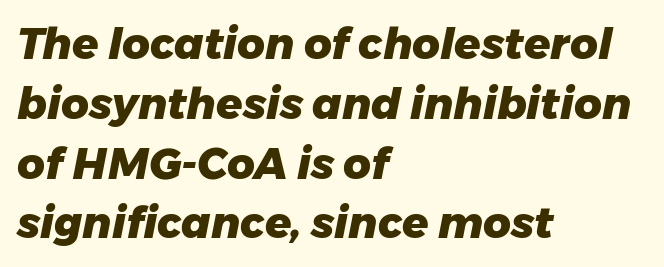
The image shows 43 px heavy type, italic (leaning right); set left-aligned, normal line spacing (1.39x), normal letter spacing, not underlined; low stroke contrast and a medium x-height.
